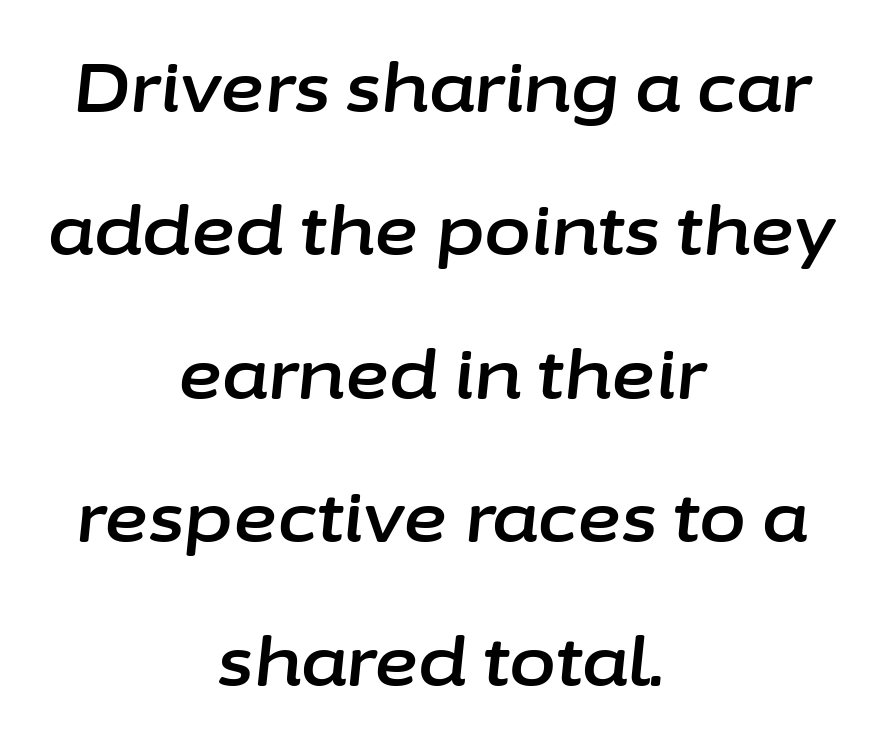
Q: Is the text italic (slanted)? A: Yes, it leans right by about 6 degrees.
Q: Is the text underlined? A: No.
Q: How is the paragraph aligned? A: Centered.
Q: Is the spacing between letters normal or unusually wide? A: Normal.
Q: Is the spacing between lines tight, normal or loose? A: Loose.
Q: Width (condensed, normal, or wide)? A: Normal.
Q: Stroke contrast? A: Low.
Q: x-height? A: Medium.
Q: Monospaced? A: No.
